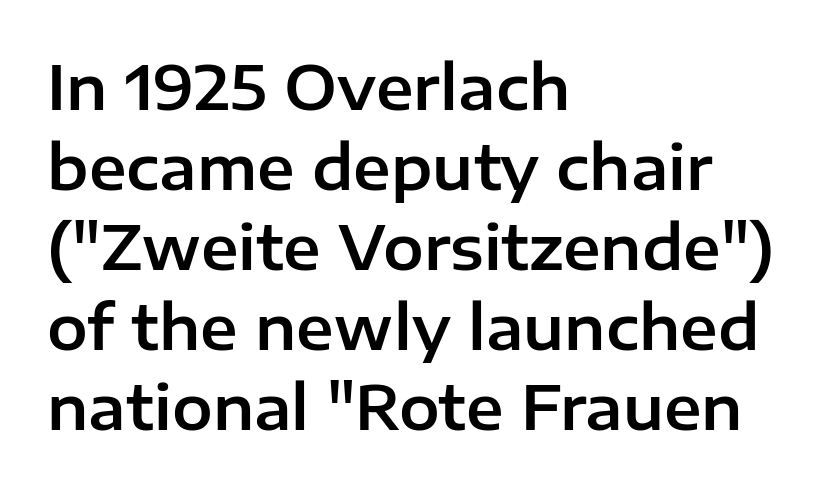
{"serif": "no", "italic": "no", "width": "normal", "stroke_contrast": "low", "x_height": "medium", "monospaced": "no", "underline": "no", "align": "left", "line_spacing": "normal", "line_spacing_ratio": 1.31, "letter_spacing": "normal", "letter_spacing_em": 0.0, "glyph_px": 61}
